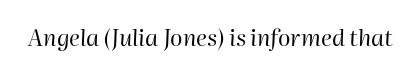
The typography opts for an oblique posture over an upright one. The passage shown is not bold in any degree. Has an underline been added? It has not. This rendering leaves character spacing at its baseline value.
